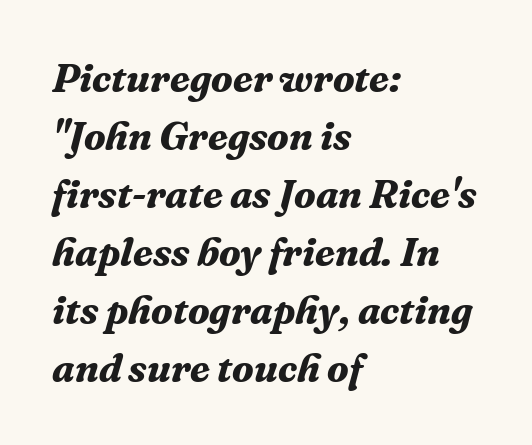
These words are printed bold, with thick strokes throughout. This rendering employs a face with finishing strokes, i.e., a serif. It's the slanting kind of type. A clean baseline with only descenders dipping below it. Regular leading. The face used here is proportionally spaced, like ordinary book or web type.
